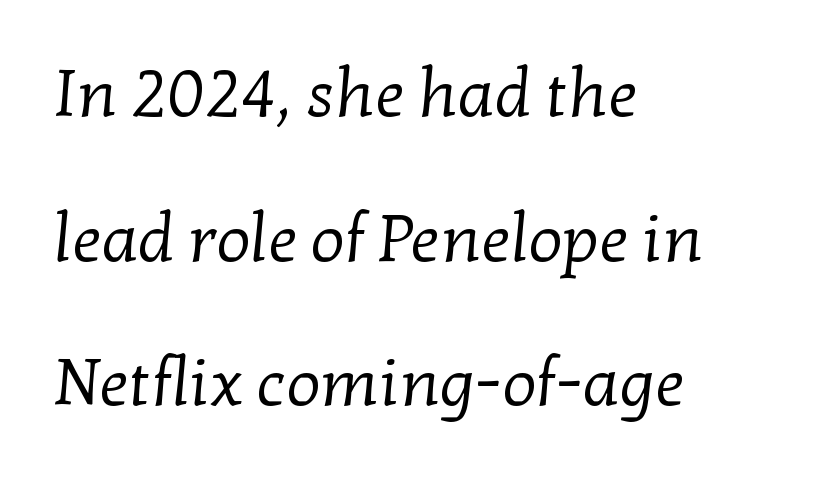
{"serif": "yes", "bold": "no", "weight": "regular", "width": "normal", "stroke_contrast": "low", "x_height": "medium", "monospaced": "no", "underline": "no", "align": "left", "line_spacing": "loose", "line_spacing_ratio": 2.16, "letter_spacing": "normal", "letter_spacing_em": 0.0, "glyph_px": 67}
